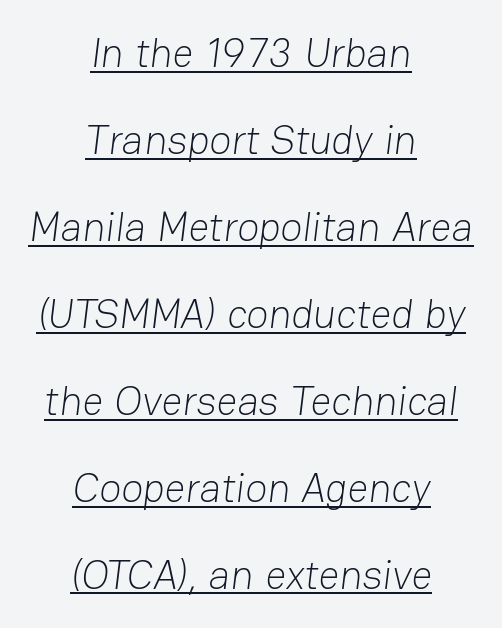
{"serif": "no", "bold": "no", "weight": "light", "width": "normal", "stroke_contrast": "low", "x_height": "medium", "monospaced": "no", "underline": "yes", "align": "center", "line_spacing": "loose", "line_spacing_ratio": 2.12, "letter_spacing": "normal", "letter_spacing_em": 0.0, "glyph_px": 41}
